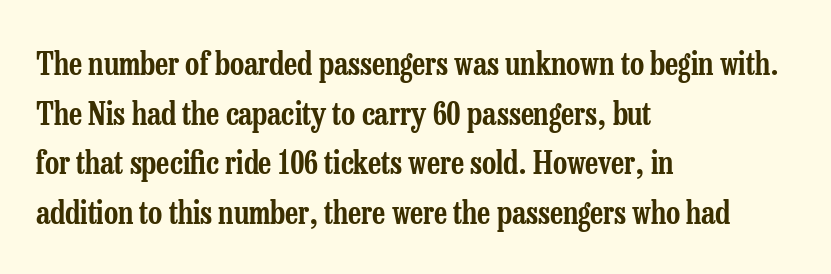
Q: Is the text italic (slanted)? A: No, it is upright.
Q: Is the typeface a serif or a sans-serif typeface? A: Serif.
Q: Is the text underlined? A: No.
Q: How is the paragraph aligned? A: Left-aligned.
Q: Is the spacing between letters normal or unusually wide? A: Normal.
Q: Is the spacing between lines tight, normal or loose? A: Normal.
Q: Width (condensed, normal, or wide)? A: Condensed.
Q: Stroke contrast? A: Low.
Q: x-height? A: Medium.
Q: Monospaced? A: No.
